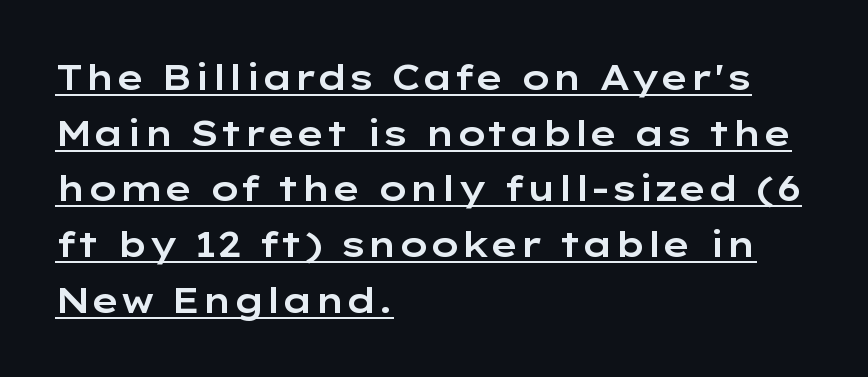
Q: Is the text italic (slanted)? A: No, it is upright.
Q: Is the typeface a serif or a sans-serif typeface? A: Sans-serif.
Q: Is the text underlined? A: Yes.
Q: How is the paragraph aligned? A: Left-aligned.
Q: Is the spacing between letters normal or unusually wide? A: Normal.
Q: Is the spacing between lines tight, normal or loose? A: Normal.
Q: Width (condensed, normal, or wide)? A: Wide.
Q: Stroke contrast? A: Low.
Q: x-height? A: Medium.
Q: Monospaced? A: No.
